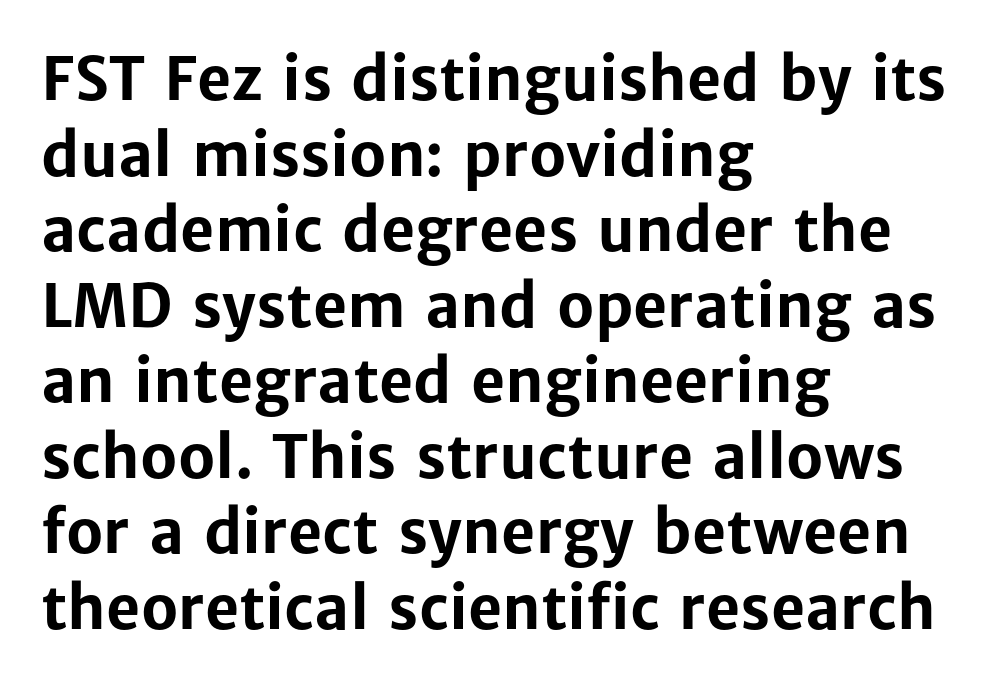
Q: Is the text bold? A: Yes.
Q: Is the text italic (slanted)? A: No, it is upright.
Q: Is the typeface a serif or a sans-serif typeface? A: Sans-serif.
Q: Is the text underlined? A: No.
Q: How is the paragraph aligned? A: Left-aligned.
Q: Is the spacing between letters normal or unusually wide? A: Normal.
Q: Is the spacing between lines tight, normal or loose? A: Normal.
Q: Width (condensed, normal, or wide)? A: Normal.
Q: Stroke contrast? A: Low.
Q: x-height? A: Medium.
Q: Monospaced? A: No.
